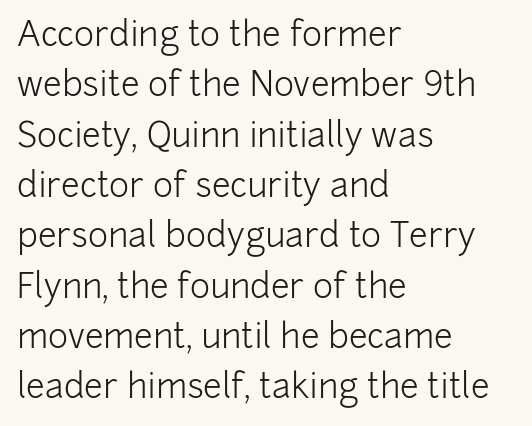
The area under the type is left untouched. Are there feet on the stems? There aren't — it's a sans. The lines in this sample share a left origin and differ only in where they stop. Vertically, the passage feels balanced, rows spaced as you'd expect.
